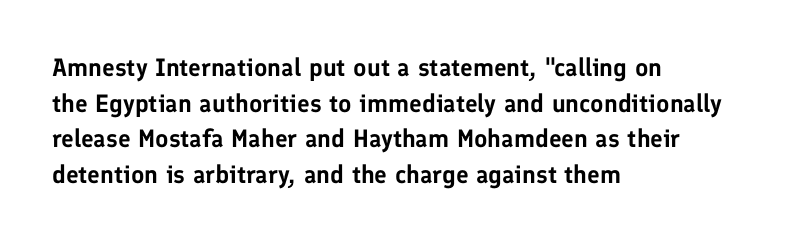
Glyph-to-glyph distance matches everyday printed text. The baseline area is clear. These lines are set flush left with a ragged right edge. Designer's note — italics off, roman on. The rendering uses a moderate line-height, typical for paragraphs.
